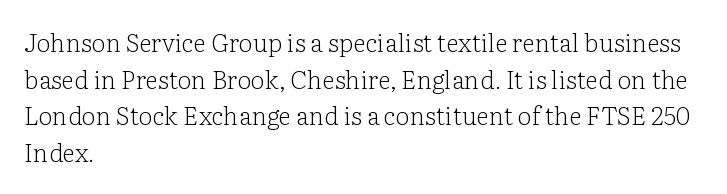
The image shows 25 px text type, upright; set left-aligned, normal line spacing (1.47x), normal letter spacing, not underlined.
